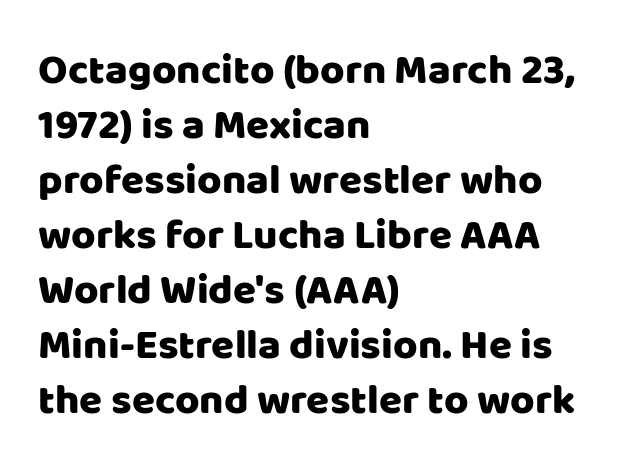
In CSS terms this would be text-align: left. Each word holds together tightly as a unit, with standard inter-letter gaps. Every character sits straight up, as roman type does. Note: no serifs on the glyphs. Descenders are the only things crossing below the line. The space between consecutive lines is moderate.
